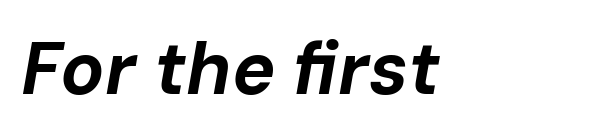
You can tell it's italic because the verticals aren't actually vertical. Layout note: lines flush left. Set as a true bold cut, around the 700 mark. A typesetter would call this proportional, since set widths differ per character.
